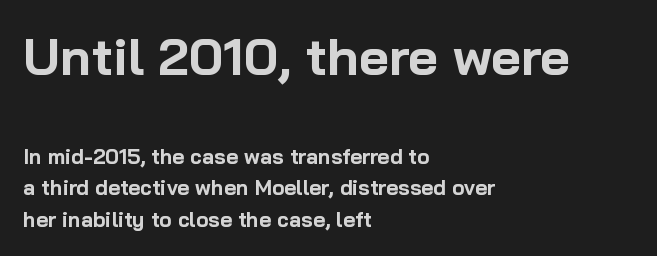
Q: Is the text bold? A: Yes.
Q: Is the text italic (slanted)? A: No, it is upright.
Q: Is the typeface a serif or a sans-serif typeface? A: Sans-serif.
Q: Is the text underlined? A: No.
Q: How is the paragraph aligned? A: Left-aligned.
Q: Is the spacing between letters normal or unusually wide? A: Normal.
Q: Is the spacing between lines tight, normal or loose? A: Normal.
Q: Which block of text is set in a larger size, the first (top) or the second (bottom)? A: The first (top) one.
Q: Width (condensed, normal, or wide)? A: Normal.
Q: Stroke contrast? A: Low.
Q: x-height? A: Medium.
Q: Monospaced? A: No.
